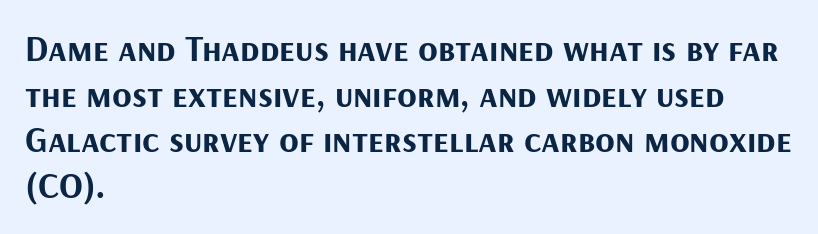
This sample has the flowing, uneven cadence of proportional lettering. Heavy, bold letterforms. Alignment: flush left. The leading is moderate, giving the passage an even texture. The strip under each line holds only bare page.
